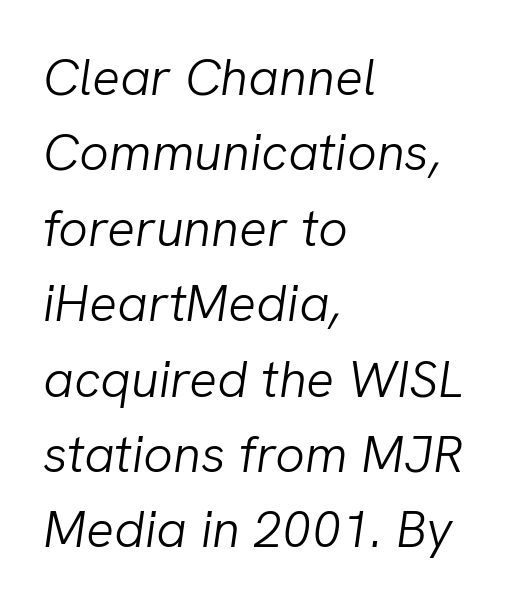
{"italic": "yes", "lean": "right", "slant_degrees": 8, "bold": "no", "weight": "light", "width": "normal", "stroke_contrast": "low", "x_height": "medium", "monospaced": "no", "underline": "no", "align": "left", "line_spacing": "normal", "line_spacing_ratio": 1.45, "letter_spacing": "normal", "letter_spacing_em": 0.0, "glyph_px": 52}
